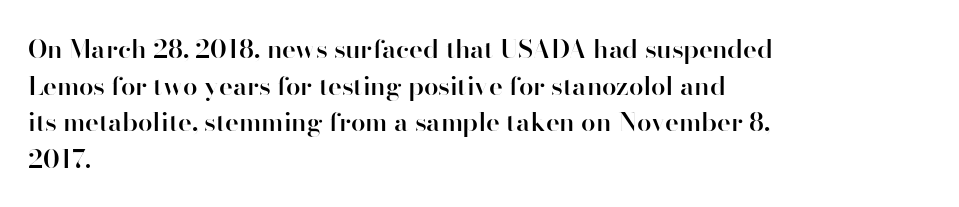
Q: Is the text bold? A: Semi-bold.
Q: Is the text italic (slanted)? A: No, it is upright.
Q: Is the text underlined? A: No.
Q: How is the paragraph aligned? A: Left-aligned.
Q: Is the spacing between letters normal or unusually wide? A: Normal.
Q: Is the spacing between lines tight, normal or loose? A: Normal.
